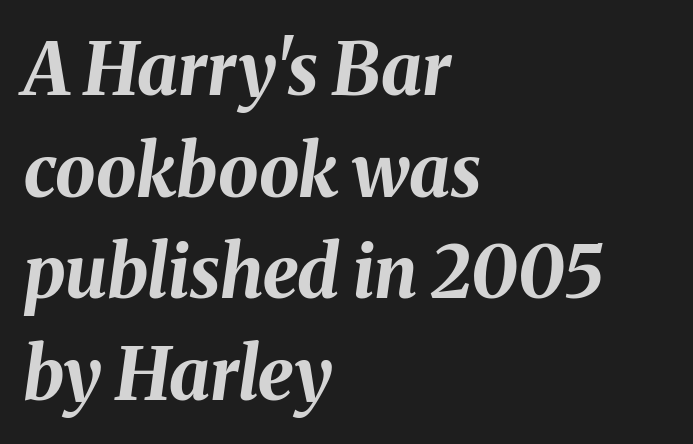
Q: Is the text bold? A: Yes.
Q: Is the text italic (slanted)? A: Yes, it leans right by about 8 degrees.
Q: Is the text underlined? A: No.
Q: How is the paragraph aligned? A: Left-aligned.
Q: Is the spacing between letters normal or unusually wide? A: Normal.
Q: Is the spacing between lines tight, normal or loose? A: Normal.
Q: Width (condensed, normal, or wide)? A: Normal.
Q: Stroke contrast? A: Medium.
Q: x-height? A: Medium.
Q: Monospaced? A: No.
